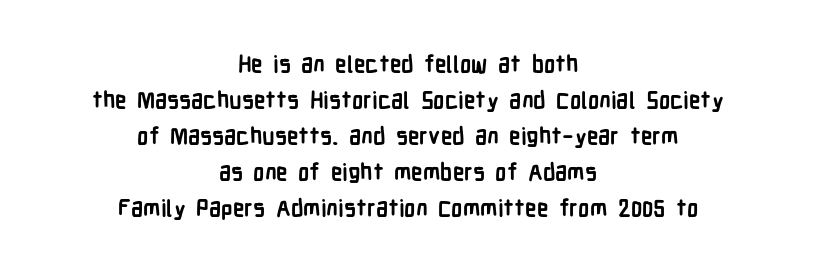
The image shows 23 px bold type, upright; set centered, normal line spacing (1.56x), normal letter spacing, not underlined.
